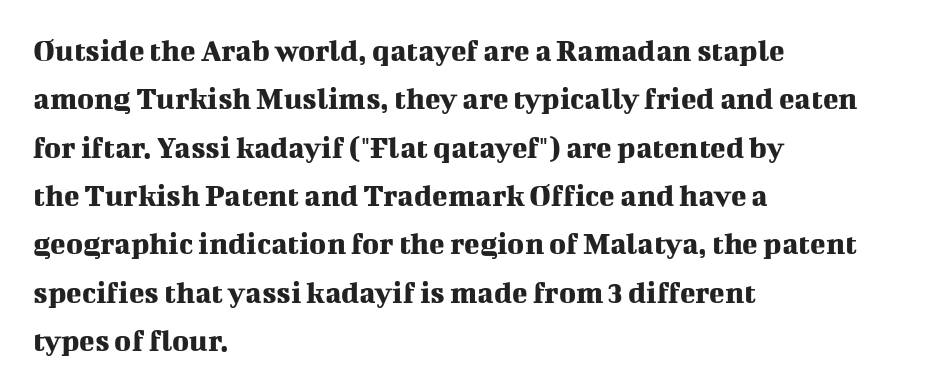
{"serif": "yes", "italic": "no", "width": "normal", "stroke_contrast": "medium", "x_height": "medium", "monospaced": "no", "underline": "no", "align": "left", "line_spacing": "normal", "line_spacing_ratio": 1.51, "letter_spacing": "normal", "letter_spacing_em": 0.0, "glyph_px": 32}
